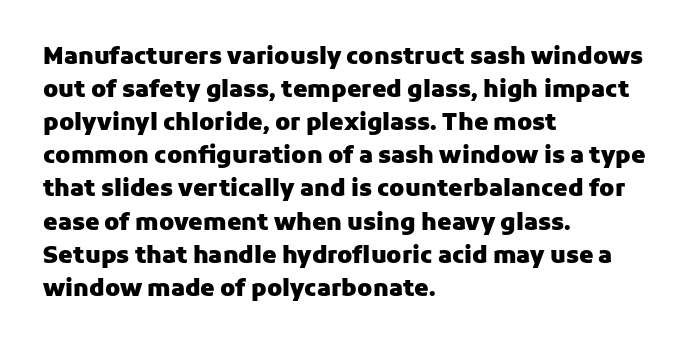
Q: Is the text bold? A: Yes.
Q: Is the text italic (slanted)? A: No, it is upright.
Q: Is the text underlined? A: No.
Q: How is the paragraph aligned? A: Left-aligned.
Q: Is the spacing between letters normal or unusually wide? A: Normal.
Q: Is the spacing between lines tight, normal or loose? A: Normal.
